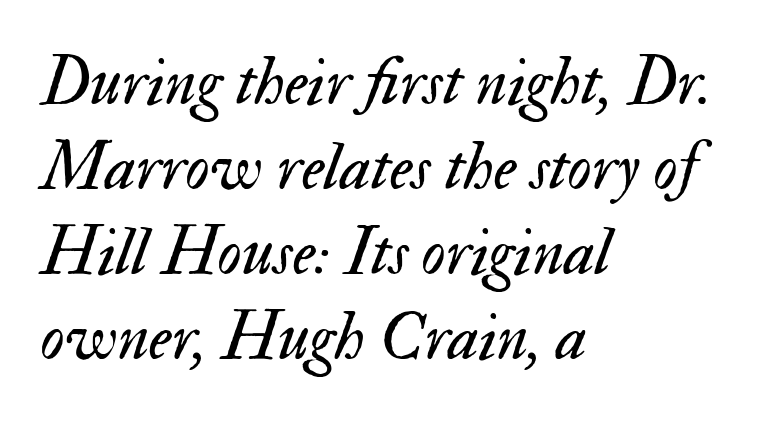
The image shows 67 px regular-weight type, italic (leaning right); set left-aligned, normal line spacing (1.27x), normal letter spacing, not underlined; medium stroke contrast and a small x-height.
